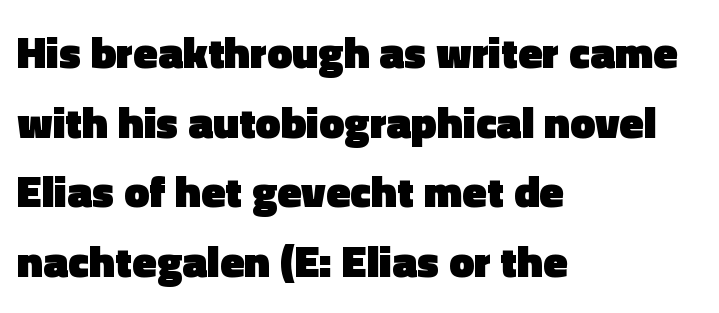
Clear beneath every line of the passage. These lines carry a lot of weight — the face is fully bold. Reading down the column, the eye jumps a familiar distance to each next line. The typography opts for an upright posture over an oblique one. In CSS terms this would be text-align: left.
